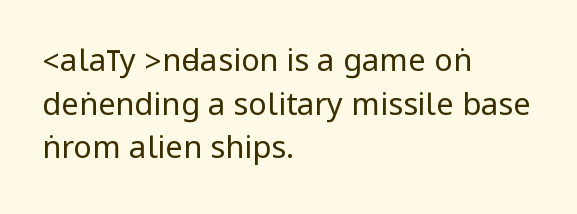
{"serif": "no", "italic": "no", "bold": "no", "weight": "regular", "width": "condensed", "stroke_contrast": "low", "underline": "no", "align": "left", "line_spacing": "normal", "line_spacing_ratio": 1.41, "letter_spacing": "normal", "letter_spacing_em": 0.0, "glyph_px": 31}
